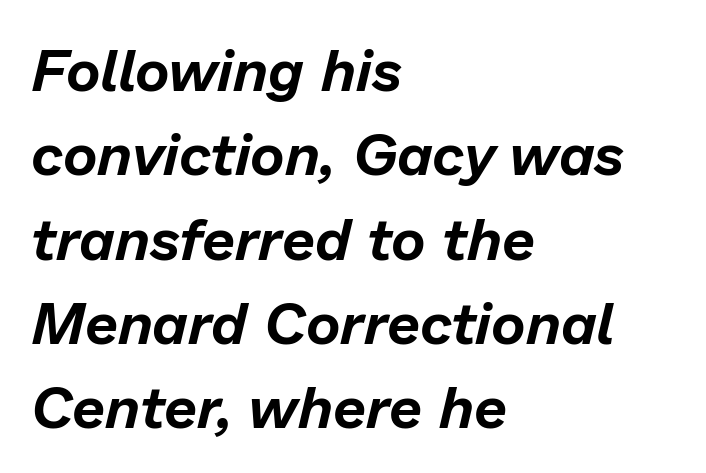
Q: Is the text italic (slanted)? A: Yes, it leans right by about 13 degrees.
Q: Is the text underlined? A: No.
Q: How is the paragraph aligned? A: Left-aligned.
Q: Is the spacing between letters normal or unusually wide? A: Normal.
Q: Is the spacing between lines tight, normal or loose? A: Normal.
Q: Width (condensed, normal, or wide)? A: Normal.
Q: Stroke contrast? A: Low.
Q: x-height? A: Medium.
Q: Monospaced? A: No.
